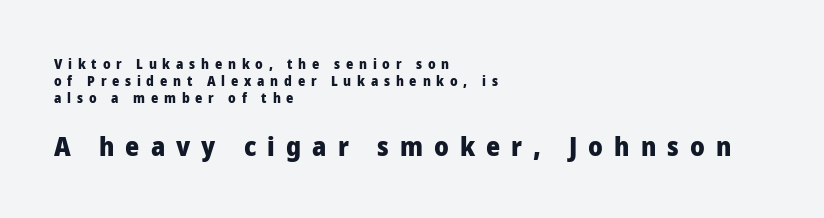
{"italic": "no", "bold": "yes", "underline": "no", "align": "left", "line_spacing_ratio": 1.22, "letter_spacing": "wide", "letter_spacing_em": 0.41, "larger_block": "second", "size_ratio": 1.93, "glyph_px": 27}
